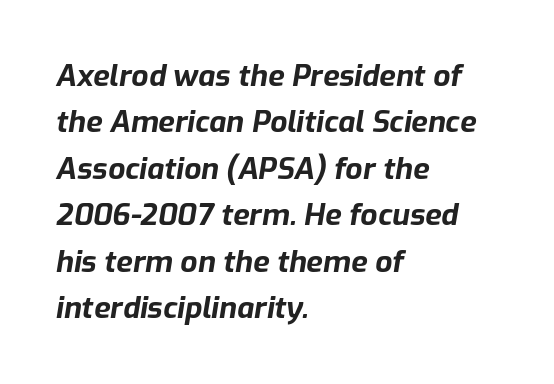
Q: Is the text bold? A: Yes.
Q: Is the text italic (slanted)? A: Yes, it leans right by about 9 degrees.
Q: Is the text underlined? A: No.
Q: How is the paragraph aligned? A: Left-aligned.
Q: Is the spacing between letters normal or unusually wide? A: Normal.
Q: Is the spacing between lines tight, normal or loose? A: Normal.
Q: Width (condensed, normal, or wide)? A: Normal.
Q: Stroke contrast? A: Low.
Q: x-height? A: Medium.
Q: Monospaced? A: No.
